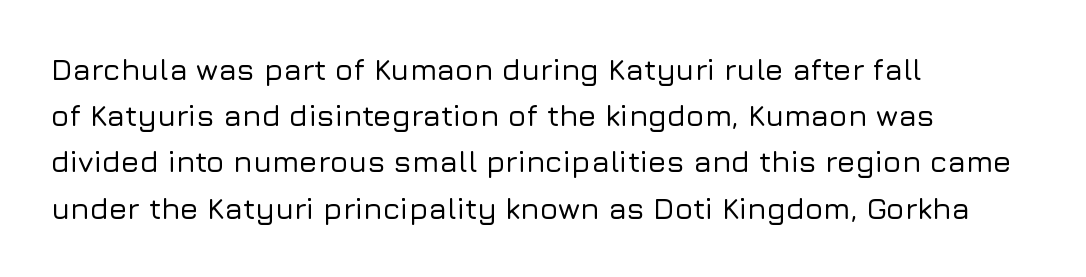
The image shows 30 px sans-serif type, upright; set left-aligned, normal line spacing (1.54x), normal letter spacing, not underlined; low stroke contrast and a medium x-height.
